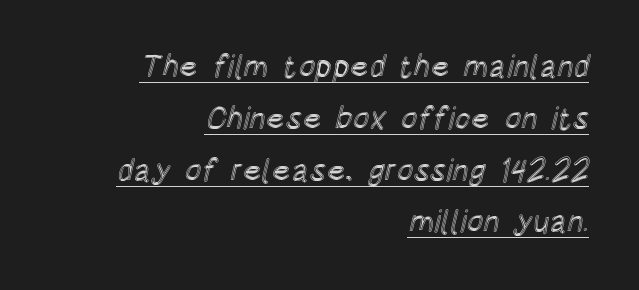
Q: Is the text italic (slanted)? A: Yes.
Q: Is the text underlined? A: Yes.
Q: How is the paragraph aligned? A: Right-aligned.
Q: Is the spacing between letters normal or unusually wide? A: Normal.
Q: Is the spacing between lines tight, normal or loose? A: Normal.
Q: Width (condensed, normal, or wide)? A: Condensed.
Q: x-height? A: Large.
Q: Monospaced? A: No.
